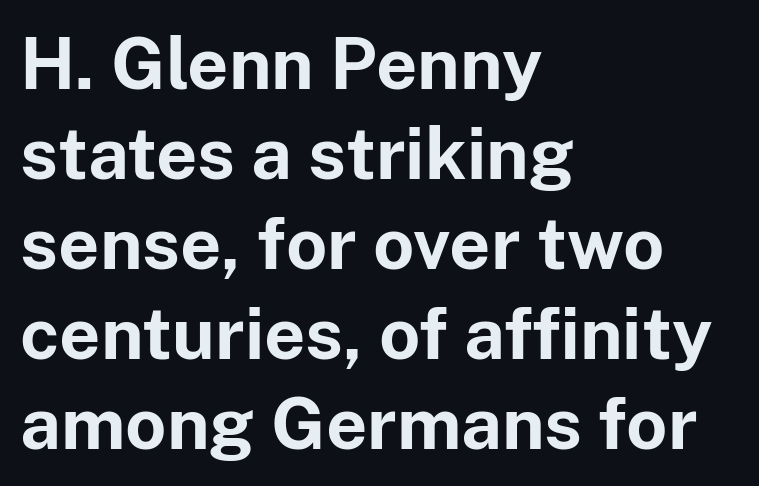
The image shows 72 px bold sans-serif type, upright; set left-aligned, normal line spacing (1.25x), normal letter spacing, not underlined; low stroke contrast and a medium x-height.
